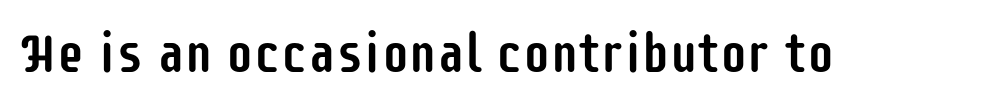
Q: Is the text italic (slanted)? A: No, it is upright.
Q: Is the typeface a serif or a sans-serif typeface? A: Sans-serif.
Q: Is the text underlined? A: No.
Q: Is the spacing between letters normal or unusually wide? A: Normal.
Q: Width (condensed, normal, or wide)? A: Condensed.
Q: Stroke contrast? A: Low.
Q: x-height? A: Large.
Q: Monospaced? A: No.
